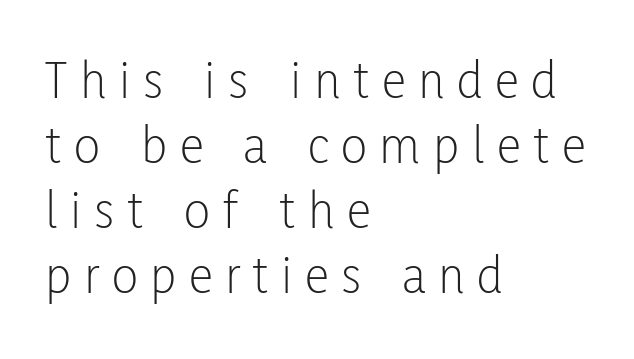
Compared with typical body copy, the letter spacing here is much looser. The lines in this sample share a left origin and differ only in where they stop. Typographically, this falls in the sans-serif category. The passage shown is not underscored anywhere. Note the varied advance widths — an 'i' is clearly narrower than an 'm'.
